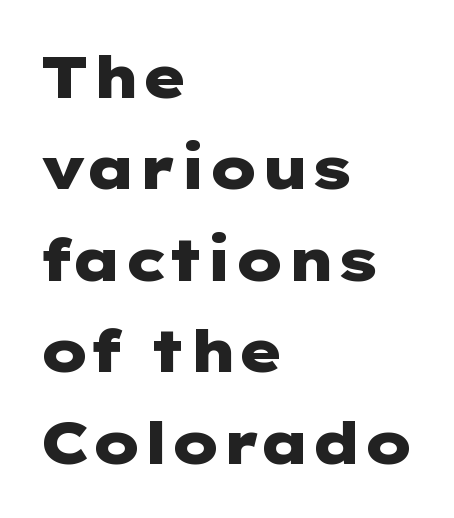
The sample has been set heavy, in full bold. Baseline-to-baseline distance is the conventional proportion of letter height. The paragraph shown leans on its left margin. The gap between lines stays unmarked.
